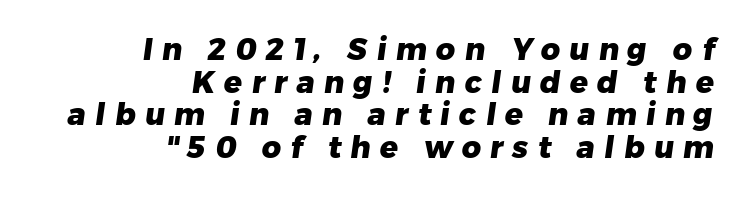
{"serif": "no", "bold": "yes", "weight": "heavy", "width": "normal", "stroke_contrast": "low", "x_height": "medium", "monospaced": "no", "underline": "no", "align": "right", "line_spacing": "tight", "line_spacing_ratio": 1.09, "letter_spacing": "wide", "letter_spacing_em": 0.31, "glyph_px": 30}
